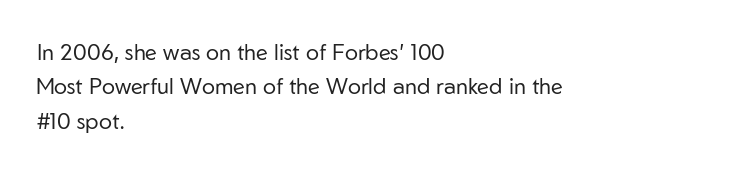
The image shows 22 px text type, upright; set left-aligned, normal line spacing (1.56x), normal letter spacing, not underlined.
